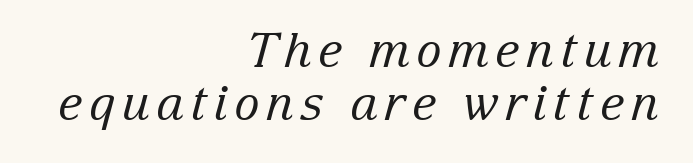
{"serif": "yes", "italic": "yes", "lean": "right", "slant_degrees": 15, "bold": "no", "weight": "regular", "width": "normal", "stroke_contrast": "low", "x_height": "medium", "monospaced": "no", "underline": "no", "align": "right", "line_spacing": "tight", "line_spacing_ratio": 1.11, "glyph_px": 48}
